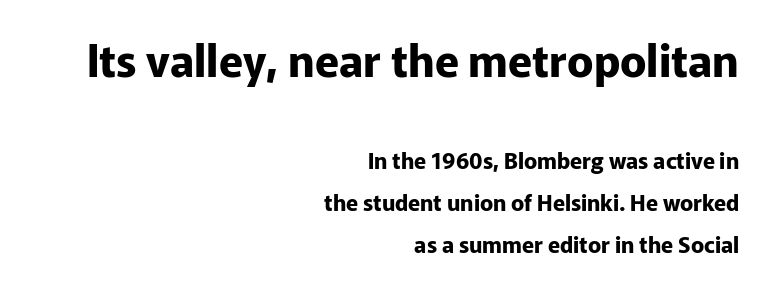
The image shows 44 px bold sans-serif type, upright; set right-aligned, line spacing 1.89x, normal letter spacing, not underlined; the first (top) block is 2.0x larger; low stroke contrast and a medium x-height.
